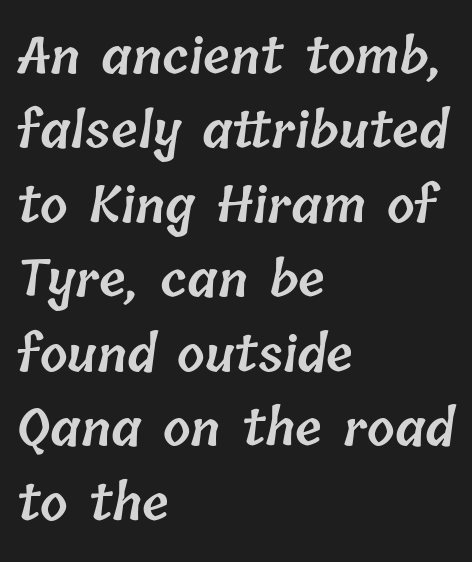
{"bold": "semi", "weight": "semibold", "width": "normal", "stroke_contrast": "low", "x_height": "medium", "monospaced": "no", "underline": "no", "align": "left", "line_spacing": "normal", "line_spacing_ratio": 1.52, "letter_spacing": "normal", "letter_spacing_em": 0.0, "glyph_px": 49}
